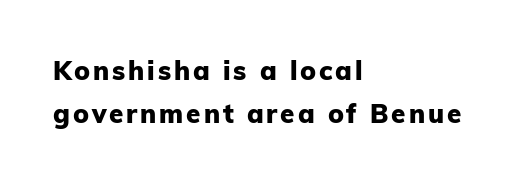
Every letter is thick-stroked: bold, no question. Words float on clear page, feet unadorned. Nope, not italic — everything's standing straight. Successive baselines arrive at the customary interval.
